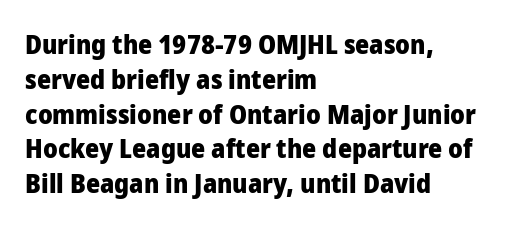
The image shows 27 px bold type, upright; set left-aligned, normal line spacing (1.29x), normal letter spacing, not underlined.
